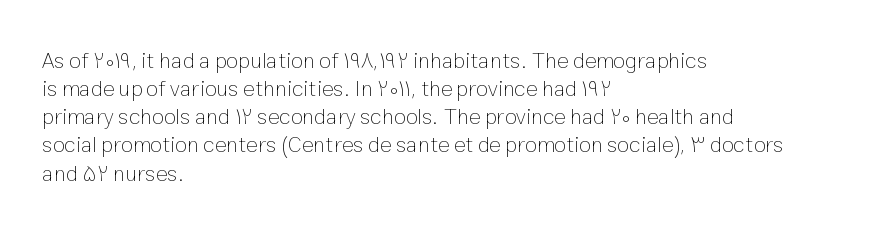
The image shows 22 px text type, upright; set left-aligned, normal line spacing (1.28x), normal letter spacing, not underlined.
